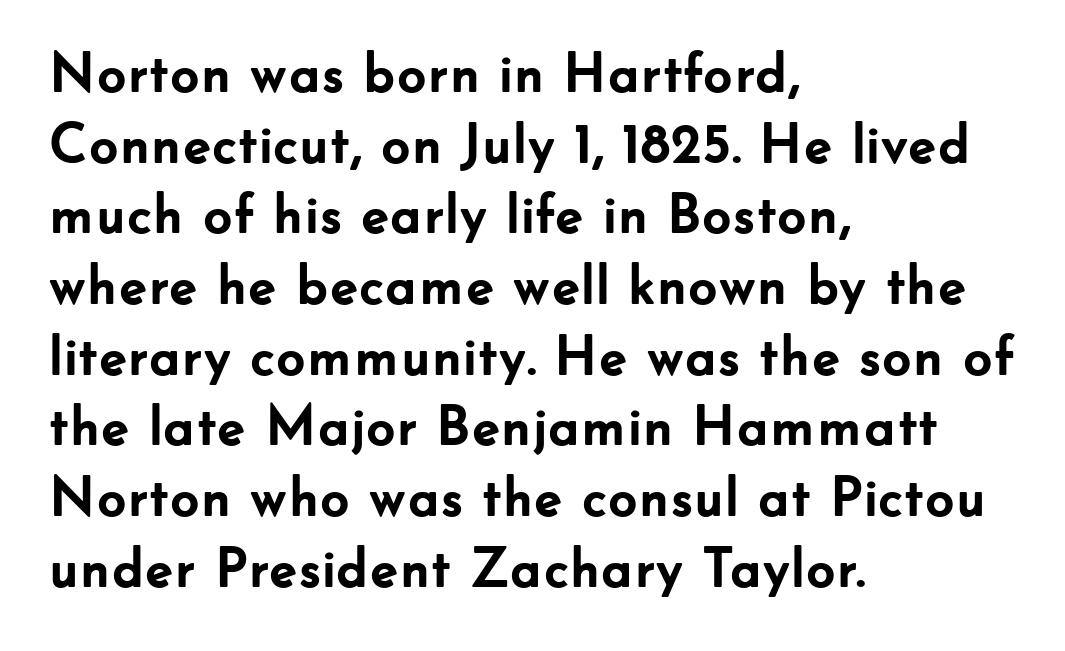
The image shows 57 px semibold sans-serif type, upright; set left-aligned, line spacing 1.24x, normal letter spacing, not underlined; low stroke contrast and a small x-height.
